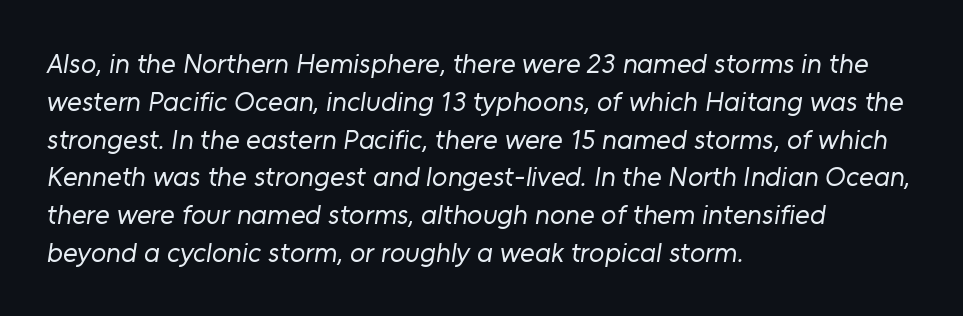
Look at the tracking — it's just the regular setting, nothing added. The passage shown is not underscored anywhere. This is not heavy type; no bold has been used. Character widths vary here, with narrow letters taking less room than wide ones.
